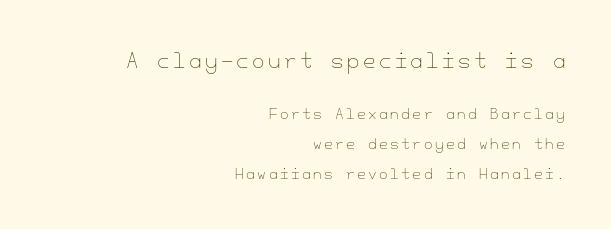
The image shows 20 px text type, upright; set right-aligned, loose line spacing (2.12x), not underlined; the first (top) block is 1.43x larger.
